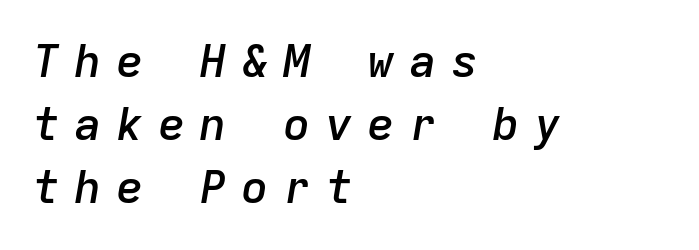
The image shows 46 px semibold type, italic (leaning right), monospaced; set left-aligned, normal line spacing (1.37x), unusually wide letter spacing (+0.31 em), not underlined; low stroke contrast and a medium x-height.
